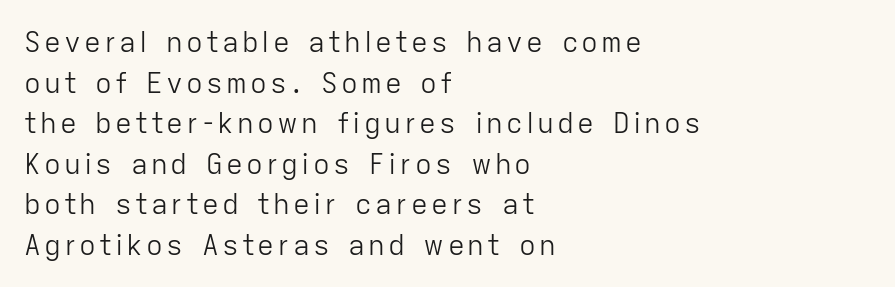
The image shows 28 px light sans-serif type, upright; set left-aligned, normal line spacing (1.45x), not underlined; low stroke contrast and a medium x-height.
